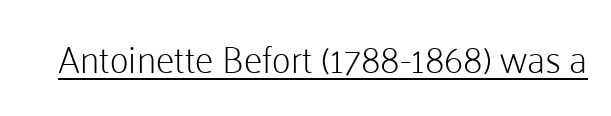
{"serif": "no", "italic": "no", "bold": "no", "weight": "light", "width": "normal", "stroke_contrast": "low", "x_height": "medium", "monospaced": "no", "underline": "yes", "letter_spacing": "normal", "letter_spacing_em": 0.0, "glyph_px": 37}
